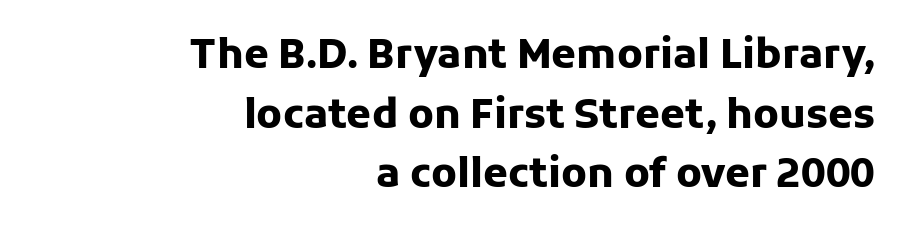
{"serif": "no", "italic": "no", "bold": "yes", "weight": "heavy", "width": "normal", "stroke_contrast": "low", "x_height": "medium", "monospaced": "no", "underline": "no", "align": "right", "line_spacing": "normal", "line_spacing_ratio": 1.49, "letter_spacing": "normal", "letter_spacing_em": 0.0, "glyph_px": 40}
